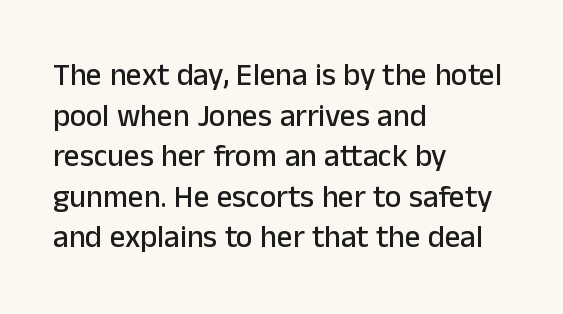
No word sits above an underline. Is there much room between lines? A standard amount, neither cramped nor airy. You could not count columns in this text — the font is proportionally spaced. Casual observation: everything's shoved over to the left.
